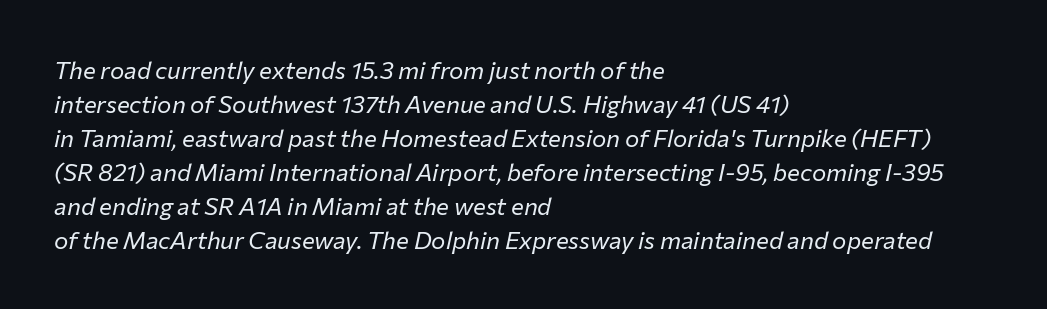
These lines stack with their left ends in a neat column. Default kerning and tracking; the words read as compact shapes. The space between consecutive lines is moderate. Underline: absent. The passage shown is not bold in any degree. Rendered with sloped, italic letterforms.
